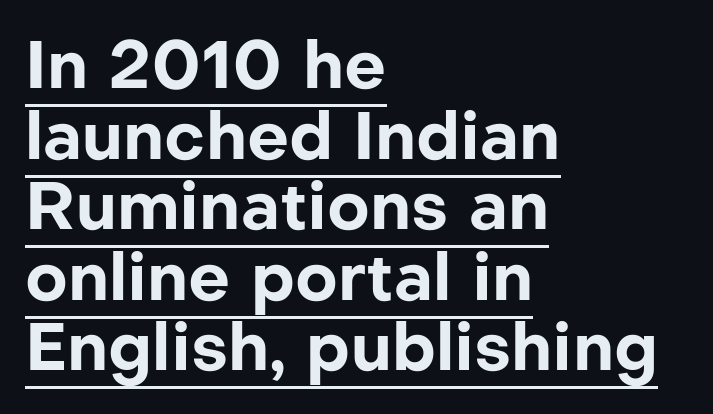
The passage is arranged the way most books set body copy — flush left. A typesetter would mark this as roman, not italic. Here the designer chose a conventional face with non-uniform glyph widths. Whoever set this chose condensed vertical rhythm over breathing room.
